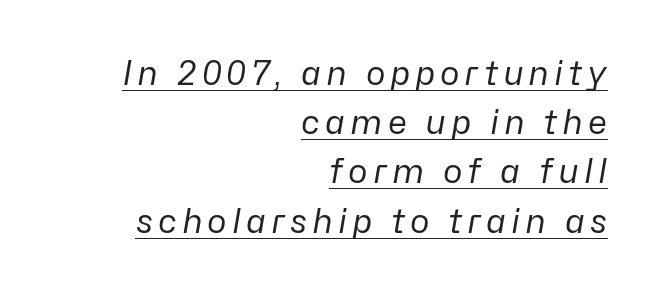
{"italic": "yes", "lean": "right", "slant_degrees": 10, "bold": "no", "weight": "regular", "width": "normal", "stroke_contrast": "low", "x_height": "medium", "monospaced": "no", "underline": "yes", "align": "right", "line_spacing": "normal", "line_spacing_ratio": 1.49, "glyph_px": 33}
